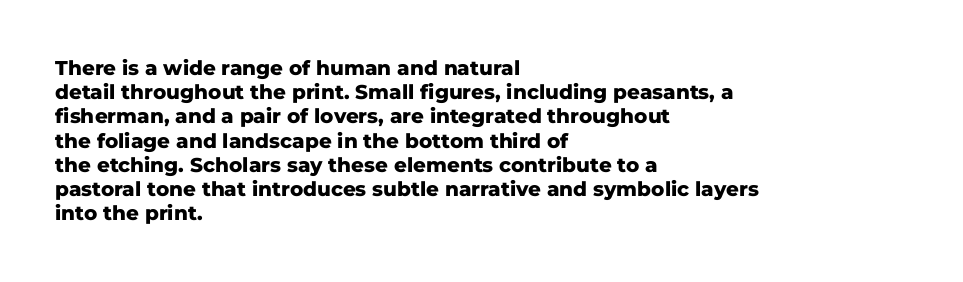
Descenders hang freely into open space. The paragraph has a hard left edge and a soft right edge. It's the straight-up-and-down kind of type. Observe the ordinary spacing: letters are neighbours, not strangers. Weight check: bold — yes, fully.
